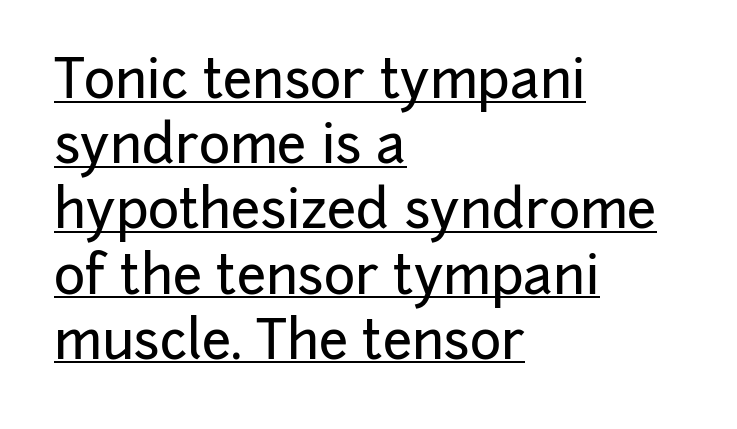
{"serif": "no", "italic": "no", "width": "normal", "stroke_contrast": "low", "x_height": "medium", "monospaced": "no", "underline": "yes", "align": "left", "line_spacing_ratio": 1.23, "letter_spacing": "normal", "letter_spacing_em": 0.0, "glyph_px": 53}
